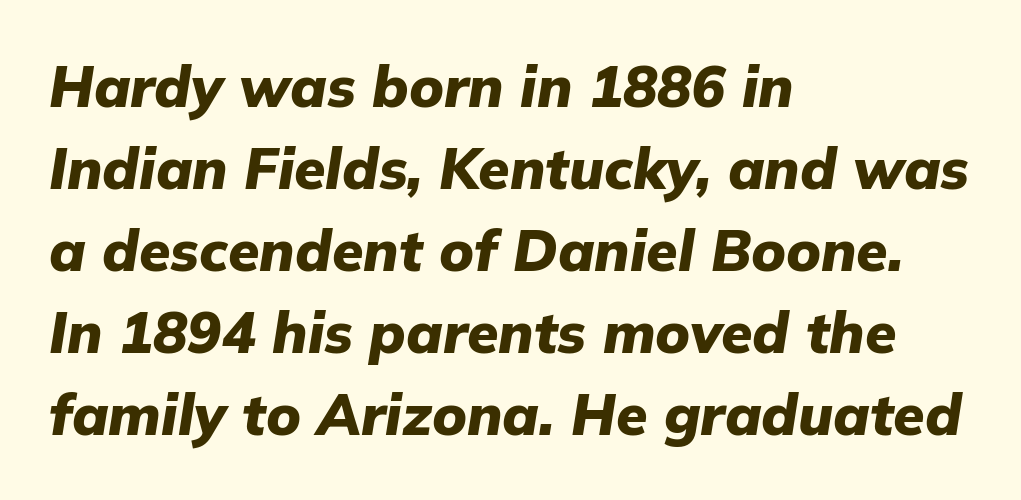
{"italic": "yes", "lean": "right", "slant_degrees": 9, "bold": "yes", "weight": "heavy", "width": "normal", "stroke_contrast": "low", "x_height": "medium", "monospaced": "no", "underline": "no", "align": "left", "line_spacing": "normal", "line_spacing_ratio": 1.44, "letter_spacing": "normal", "letter_spacing_em": 0.0, "glyph_px": 57}
